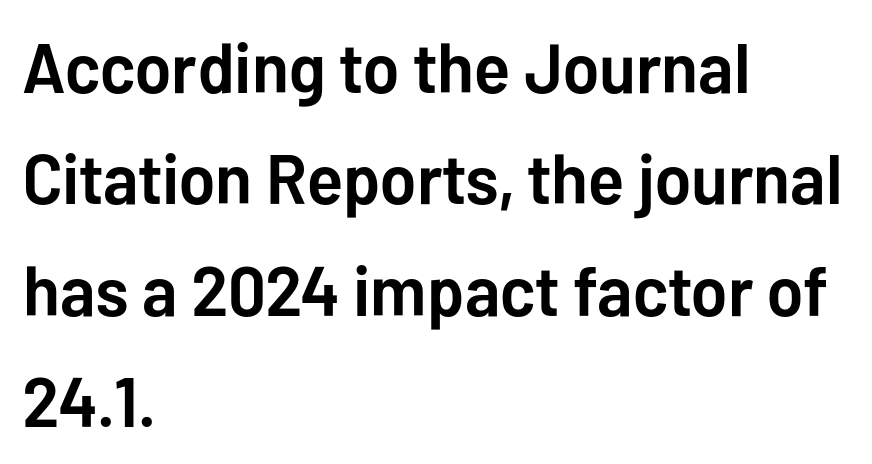
Q: Is the text bold? A: Yes.
Q: Is the text italic (slanted)? A: No, it is upright.
Q: Is the typeface a serif or a sans-serif typeface? A: Sans-serif.
Q: Is the text underlined? A: No.
Q: How is the paragraph aligned? A: Left-aligned.
Q: Is the spacing between letters normal or unusually wide? A: Normal.
Q: Is the spacing between lines tight, normal or loose? A: Normal.
Q: Width (condensed, normal, or wide)? A: Normal.
Q: Stroke contrast? A: Low.
Q: x-height? A: Medium.
Q: Monospaced? A: No.
